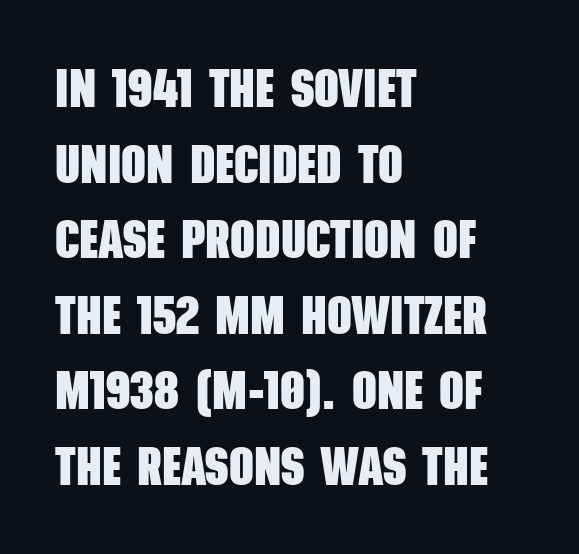
Q: Is the text bold? A: Yes.
Q: Is the typeface a serif or a sans-serif typeface? A: Sans-serif.
Q: Is the text underlined? A: No.
Q: How is the paragraph aligned? A: Left-aligned.
Q: Is the spacing between letters normal or unusually wide? A: Normal.
Q: Is the spacing between lines tight, normal or loose? A: Normal.
Q: Width (condensed, normal, or wide)? A: Condensed.
Q: Stroke contrast? A: Low.
Q: x-height? A: Large.
Q: Monospaced? A: No.
